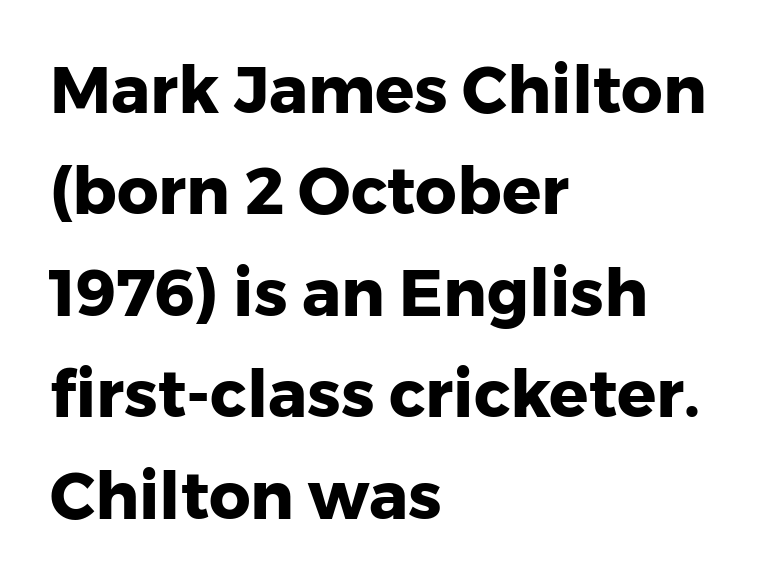
Q: Is the text bold? A: Yes.
Q: Is the text italic (slanted)? A: No, it is upright.
Q: Is the typeface a serif or a sans-serif typeface? A: Sans-serif.
Q: Is the text underlined? A: No.
Q: How is the paragraph aligned? A: Left-aligned.
Q: Is the spacing between letters normal or unusually wide? A: Normal.
Q: Is the spacing between lines tight, normal or loose? A: Normal.
Q: Width (condensed, normal, or wide)? A: Normal.
Q: Stroke contrast? A: Low.
Q: x-height? A: Medium.
Q: Monospaced? A: No.
